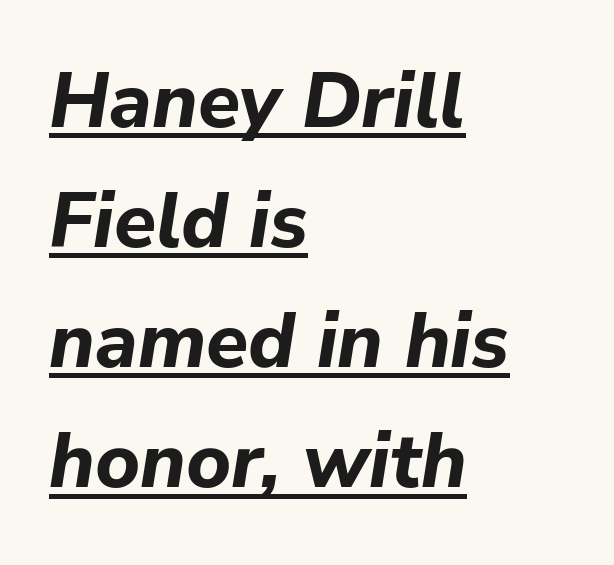
Q: Is the text bold? A: Yes.
Q: Is the text italic (slanted)? A: Yes, it leans right by about 9 degrees.
Q: Is the text underlined? A: Yes.
Q: How is the paragraph aligned? A: Left-aligned.
Q: Is the spacing between letters normal or unusually wide? A: Normal.
Q: Is the spacing between lines tight, normal or loose? A: Normal.
Q: Width (condensed, normal, or wide)? A: Normal.
Q: Stroke contrast? A: Low.
Q: x-height? A: Medium.
Q: Monospaced? A: No.
